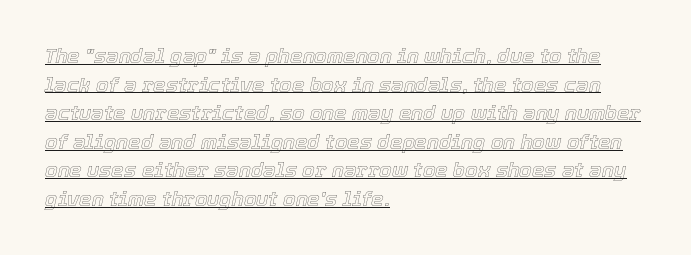
The letterforms sit shoulder to shoulder at normal distance. A typesetter would call this leading conventional body-copy spacing. The whole block is typeset with a tilt. The string is rendered with underlining switched on. The typesetter chose a ragged-right arrangement here.
